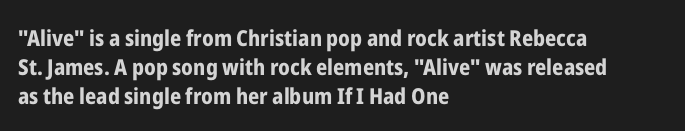
The image shows 22 px bold type, upright; set left-aligned, normal line spacing (1.32x), normal letter spacing, not underlined.
